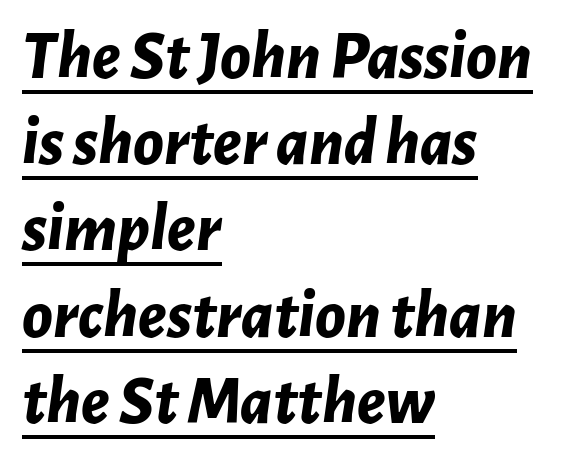
Short note: letters normally spaced. This sample has the flowing, uneven cadence of proportional lettering. Rendered with sloped, italic letterforms. Underline: present. Heavy, bold letterforms.
